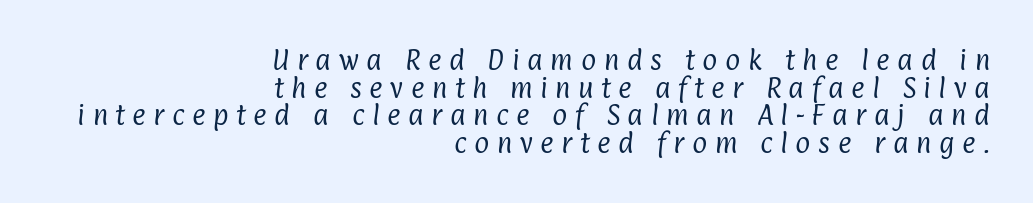
Horizontally, the lines are justified to the trailing edge only. The weight tops out at a normal text grade. Nobody drew a line under any word here. Compared with typical body copy, the letter spacing here is much looser.
